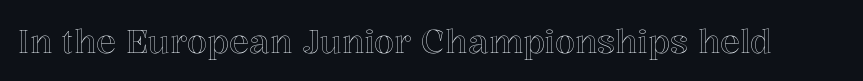
Does the lettering tilt? It doesn't — this is upright. The letters advance in unequal steps, a hallmark of proportional type. The space directly below the letters is spotless. Spacing between characters is what you'd get straight out of the box.
